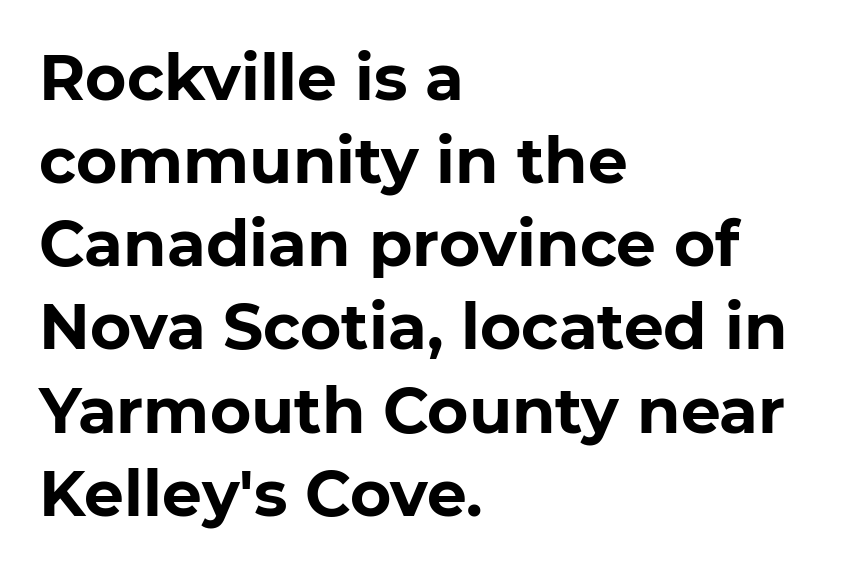
Honestly, the row spacing looks completely unremarkable. Alignment: flush left. Italic? Not at all — the glyphs are vertical. Serif or sans? Sans — the stroke terminals are bare. Decoration check: the copy has no underline.
